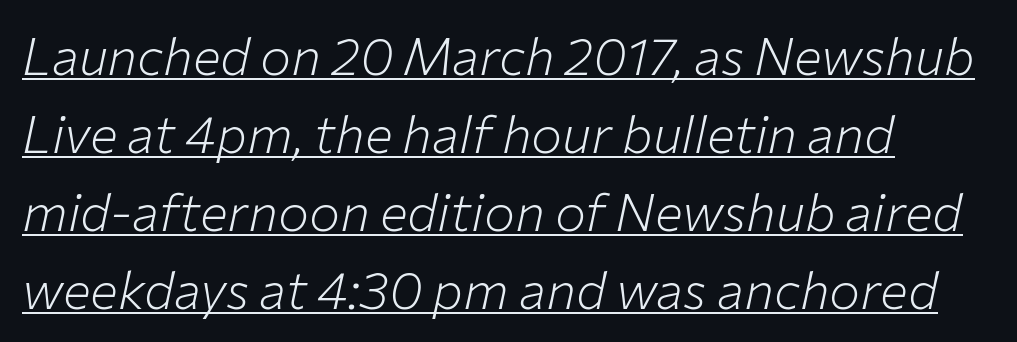
The image shows 52 px light type, italic (leaning right); set left-aligned, normal line spacing (1.5x), normal letter spacing, underlined; low stroke contrast and a medium x-height.
